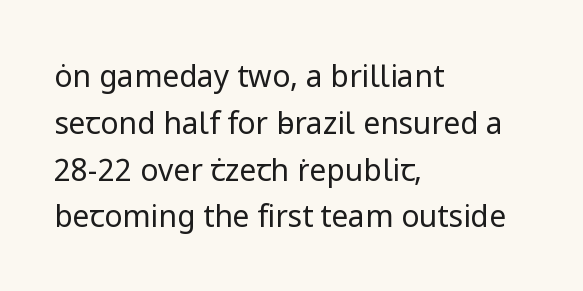
{"serif": "no", "italic": "no", "bold": "no", "weight": "regular", "width": "normal", "stroke_contrast": "low", "x_height": "medium", "monospaced": "no", "underline": "no", "align": "left", "line_spacing": "normal", "line_spacing_ratio": 1.56, "letter_spacing": "normal", "letter_spacing_em": 0.0, "glyph_px": 30}
